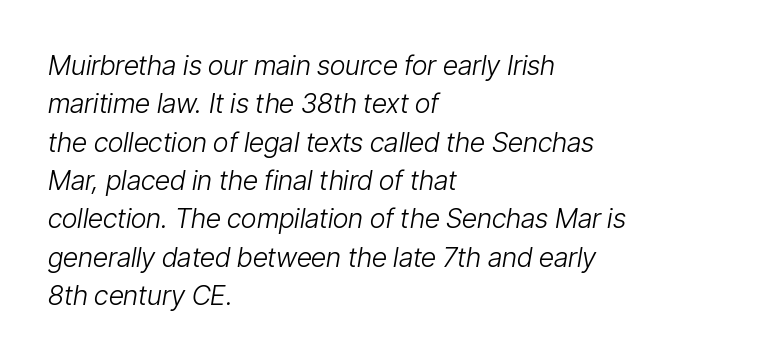
Caption: multi-line text, flush left, ragged right. You could call the tracking neutral — neither tight nor loose. The font's italic variant was chosen for this text. Evenly set lines give the paragraph a standard silhouette.
